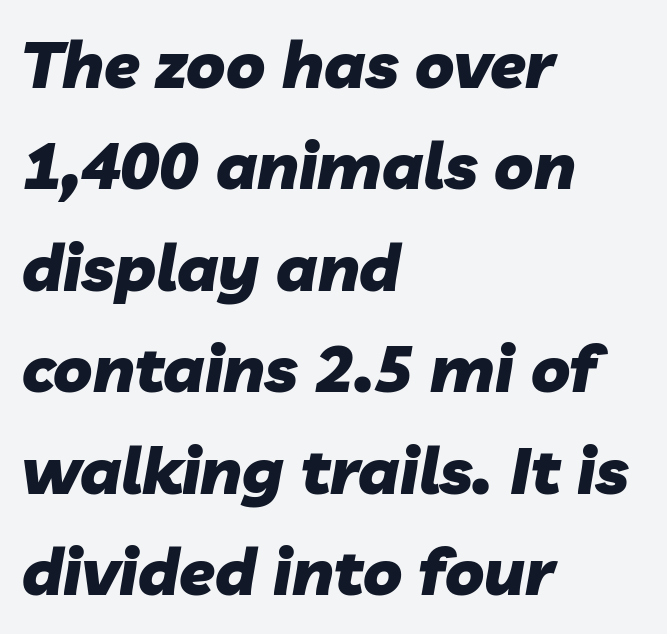
Does extra space separate the letters? No, they use regular spacing. Each line starts at the same left margin while the right side varies. How would I describe the line gaps? Plain and ordinary. The strip under each line holds only bare page. This is oblique type, the kind used for emphasis or titles.
